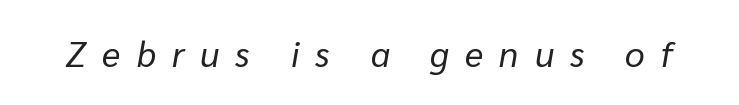
{"italic": "yes", "lean": "right", "slant_degrees": 10, "bold": "no", "weight": "regular", "width": "normal", "stroke_contrast": "low", "x_height": "medium", "monospaced": "no", "underline": "no", "letter_spacing": "wide", "letter_spacing_em": 0.46, "glyph_px": 35}
